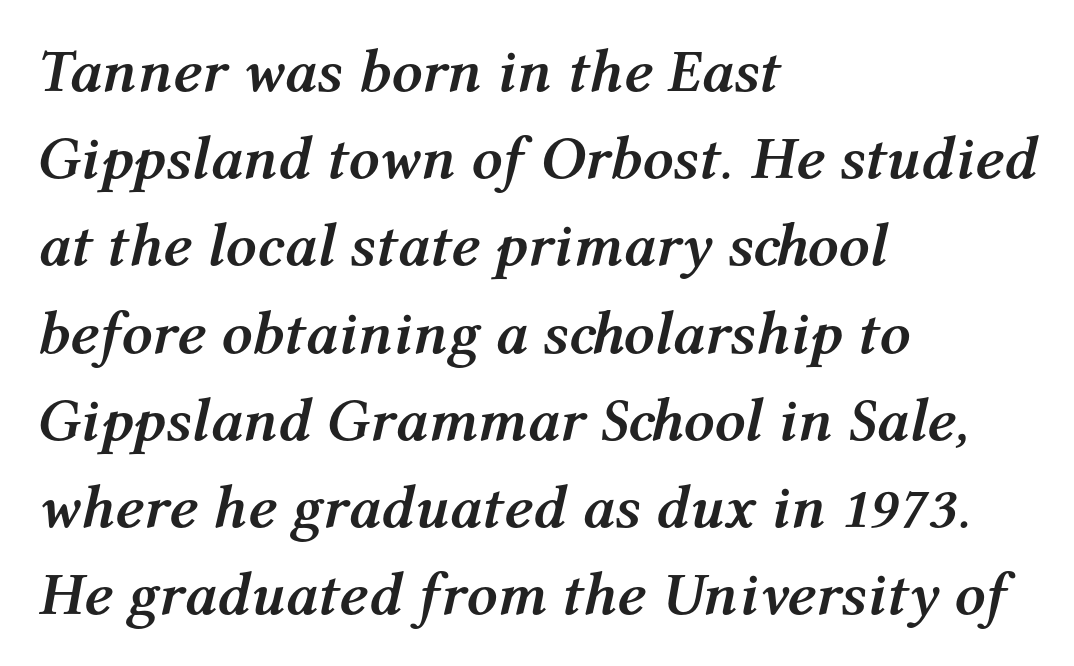
Whoever set this chose a conventional vertical rhythm. The axis of the letterforms is tilted away from vertical. The rendering keeps characters at their native spacing. The rendering anchors every line to the left-hand side. You'd pick this weight for a headline — it's a proper bold. Has an underline been added? It has not.
